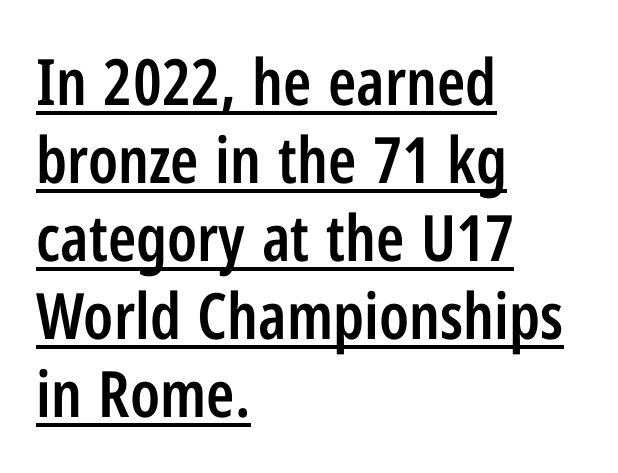
Spacing between characters is what you'd get straight out of the box. The letters advance in unequal steps, a hallmark of proportional type. A classic flush-left, rag-right setting is used for this passage. Has an underline been added? It has. Each glyph is drawn with semibold strokes, heavier than normal yet not fully bold. Nothing sits at the stroke ends, so this counts as sans-serif.
